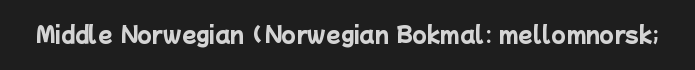
On the weight axis this lands at bold, roughly 700. Spacing between characters is what you'd get straight out of the box. Check under the words: just untouched page.
